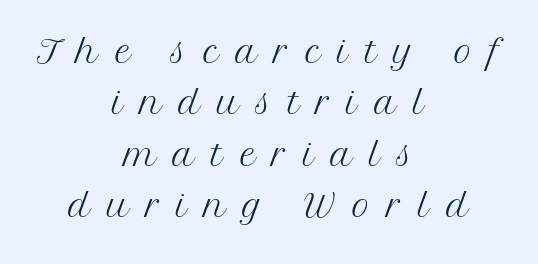
{"serif": "yes", "bold": "no", "weight": "light", "width": "normal", "stroke_contrast": "medium", "x_height": "medium", "monospaced": "no", "underline": "no", "align": "center", "line_spacing": "tight", "line_spacing_ratio": 1.05, "letter_spacing": "wide", "letter_spacing_em": 0.34, "glyph_px": 49}
